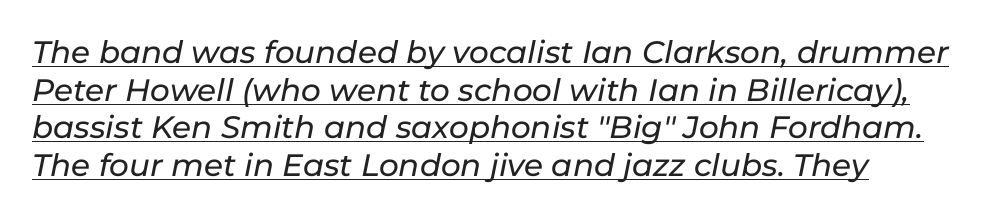
Q: Is the text italic (slanted)? A: Yes, it leans right by about 11 degrees.
Q: Is the text underlined? A: Yes.
Q: Is the spacing between letters normal or unusually wide? A: Normal.
Q: Width (condensed, normal, or wide)? A: Normal.
Q: Stroke contrast? A: Low.
Q: x-height? A: Medium.
Q: Monospaced? A: No.
